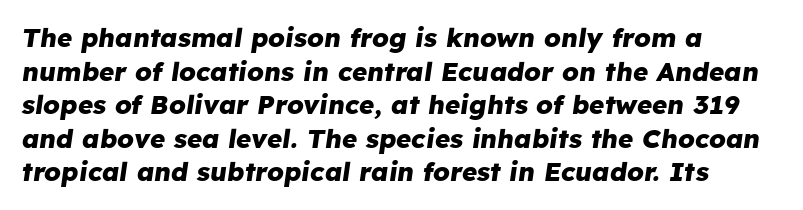
Leading matches the norm, producing a regular column. Is the type slanted? Yes — the strokes lean at a clear angle. Caption: bold face, heavy strokes. The face used here is rendered with its standard letterfit.
